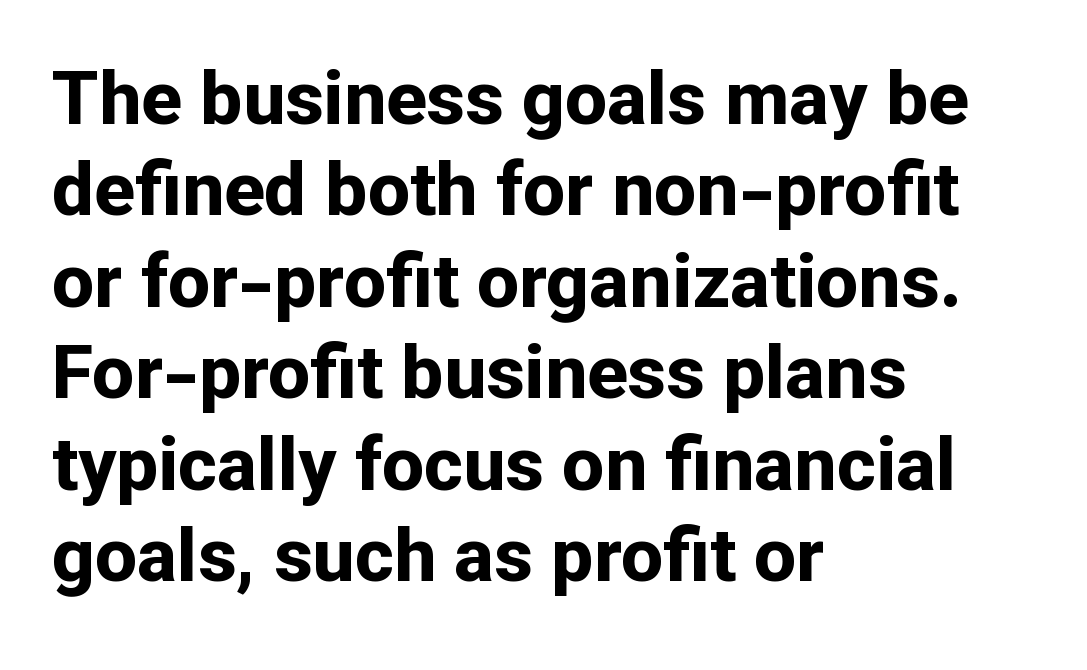
The image shows 75 px bold sans-serif type, upright; set left-aligned, line spacing 1.22x, normal letter spacing, not underlined; low stroke contrast and a medium x-height.
